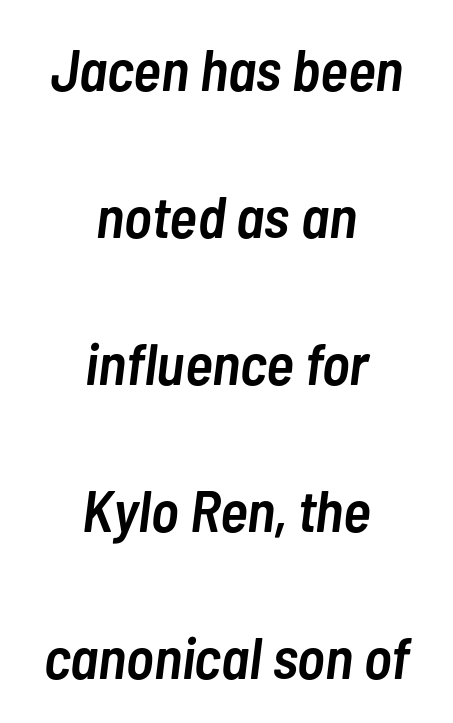
The image shows 59 px semibold, condensed type, italic (leaning right); set centered, loose line spacing (2.49x), normal letter spacing, not underlined; low stroke contrast and a medium x-height.
